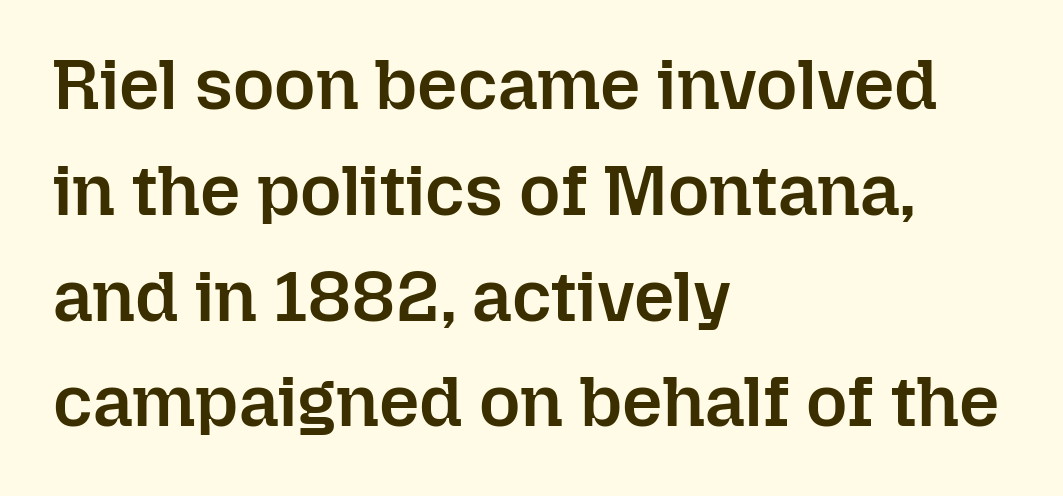
{"italic": "no", "bold": "semi", "weight": "semibold", "width": "normal", "stroke_contrast": "low", "x_height": "medium", "monospaced": "no", "underline": "no", "align": "left", "line_spacing": "normal", "line_spacing_ratio": 1.49, "letter_spacing": "normal", "letter_spacing_em": 0.0, "glyph_px": 71}
